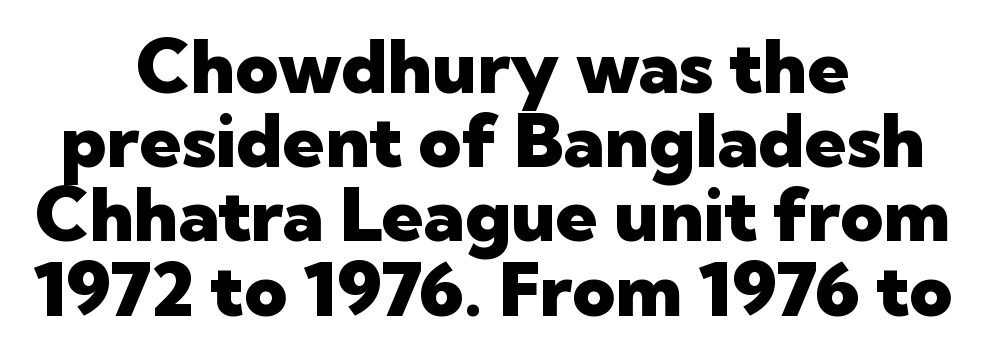
Q: Is the text bold? A: Yes.
Q: Is the text italic (slanted)? A: No, it is upright.
Q: Is the typeface a serif or a sans-serif typeface? A: Sans-serif.
Q: Is the text underlined? A: No.
Q: How is the paragraph aligned? A: Centered.
Q: Is the spacing between letters normal or unusually wide? A: Normal.
Q: Is the spacing between lines tight, normal or loose? A: Tight.
Q: Width (condensed, normal, or wide)? A: Normal.
Q: Stroke contrast? A: Low.
Q: x-height? A: Medium.
Q: Monospaced? A: No.
